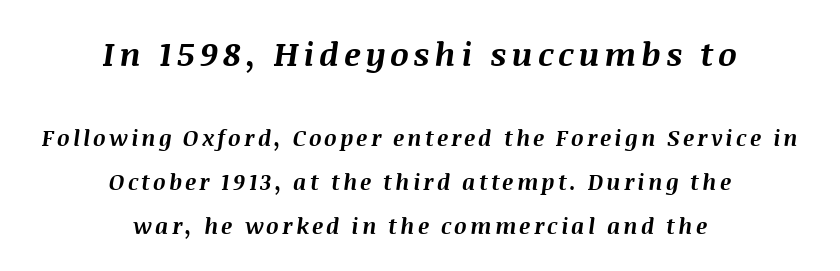
Quick note: italic. Bold? Absolutely — the strokes are thick and heavy. The line-height multiplier appears high, well above default. Looks like regular typesetting: each glyph gets only the width it needs.
